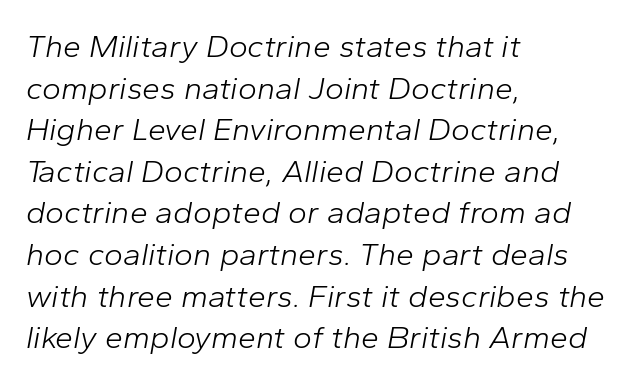
Q: Is the text bold? A: No.
Q: Is the text italic (slanted)? A: Yes, it leans right by about 10 degrees.
Q: Is the text underlined? A: No.
Q: How is the paragraph aligned? A: Left-aligned.
Q: Is the spacing between letters normal or unusually wide? A: Normal.
Q: Is the spacing between lines tight, normal or loose? A: Normal.
Q: Width (condensed, normal, or wide)? A: Normal.
Q: Stroke contrast? A: Low.
Q: x-height? A: Medium.
Q: Monospaced? A: No.
